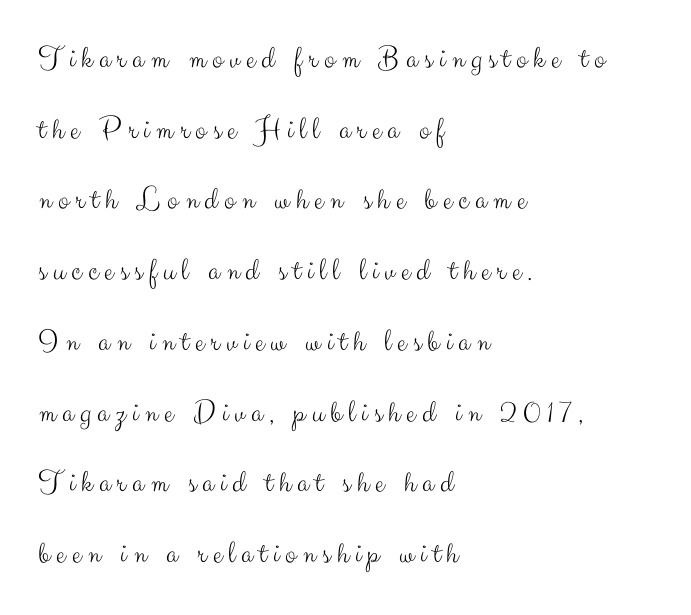
The image shows 32 px light sans-serif type; set left-aligned, loose line spacing (2.21x), unusually wide letter spacing (+0.2 em), not underlined; medium stroke contrast and a small x-height.
